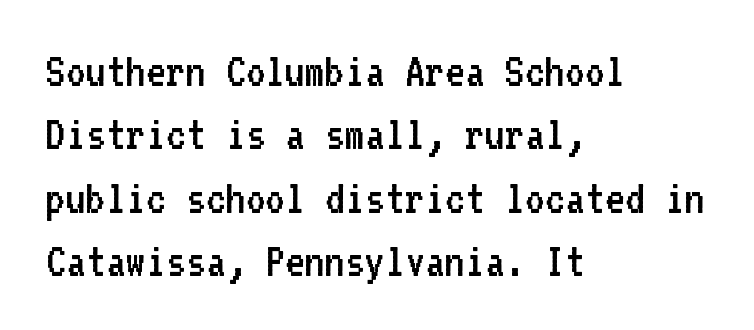
The image shows 48 px regular-weight sans-serif type, upright, monospaced; set left-aligned, normal line spacing (1.32x), normal letter spacing, not underlined; low stroke contrast and a medium x-height.
